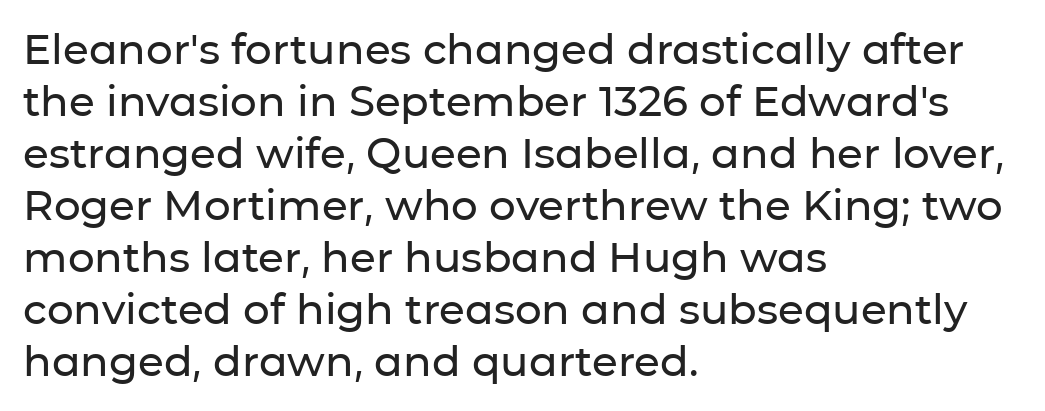
Q: Is the text italic (slanted)? A: No, it is upright.
Q: Is the typeface a serif or a sans-serif typeface? A: Sans-serif.
Q: Is the text underlined? A: No.
Q: How is the paragraph aligned? A: Left-aligned.
Q: Is the spacing between letters normal or unusually wide? A: Normal.
Q: Width (condensed, normal, or wide)? A: Normal.
Q: Stroke contrast? A: Low.
Q: x-height? A: Medium.
Q: Monospaced? A: No.
